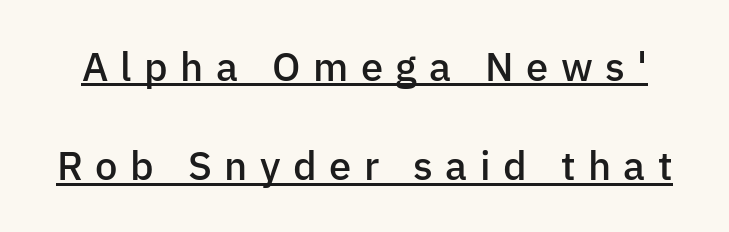
Students, observe: this is what heavily led, spacious text looks like. The passage shown is typed in a proportional face where columns would drift. The type is letterspaced generously, with wide tracking. A typesetter would mark this as roman, not italic. Decoration check: the copy is underlined.
